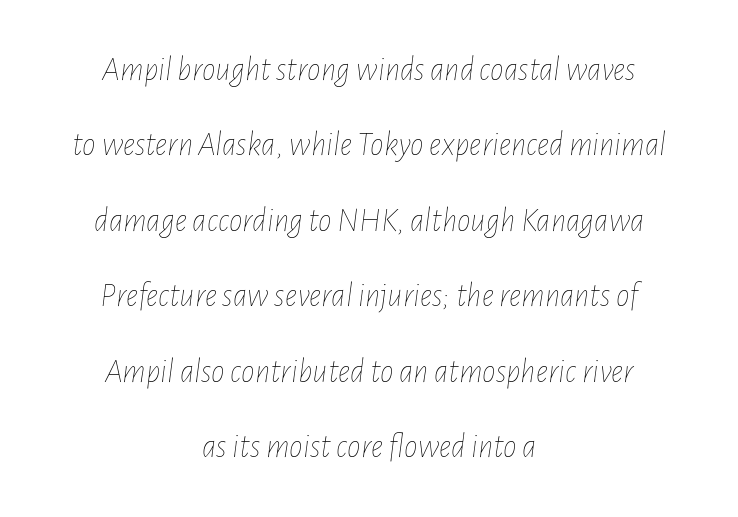
Q: Is the text bold? A: No.
Q: Is the text italic (slanted)? A: Yes, it leans right by about 7 degrees.
Q: Is the text underlined? A: No.
Q: How is the paragraph aligned? A: Centered.
Q: Is the spacing between letters normal or unusually wide? A: Normal.
Q: Is the spacing between lines tight, normal or loose? A: Loose.
Q: Width (condensed, normal, or wide)? A: Condensed.
Q: Stroke contrast? A: Low.
Q: x-height? A: Medium.
Q: Monospaced? A: No.
